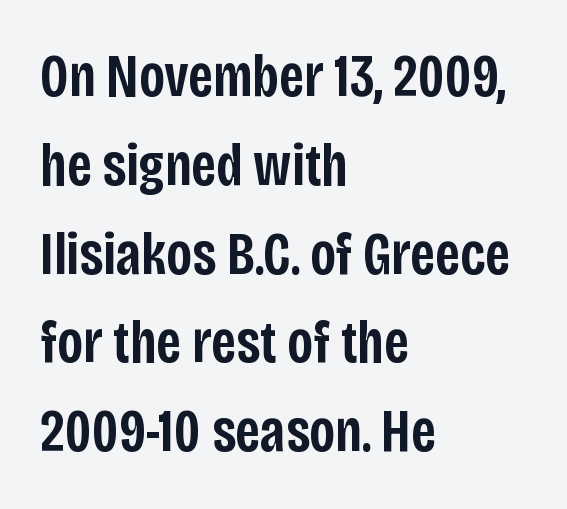
The image shows 60 px semibold, condensed sans-serif type, upright; set left-aligned, normal line spacing (1.48x), normal letter spacing, not underlined; low stroke contrast and a large x-height.
